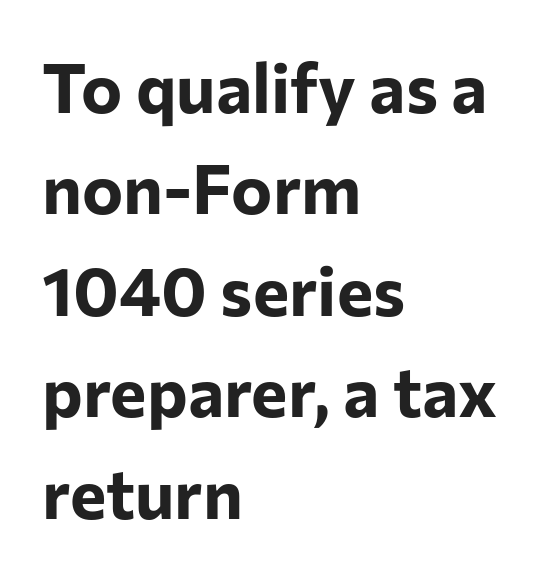
{"serif": "no", "italic": "no", "bold": "yes", "weight": "bold", "width": "normal", "stroke_contrast": "low", "x_height": "medium", "monospaced": "no", "underline": "no", "align": "left", "line_spacing": "normal", "line_spacing_ratio": 1.47, "letter_spacing": "normal", "letter_spacing_em": 0.0, "glyph_px": 69}
